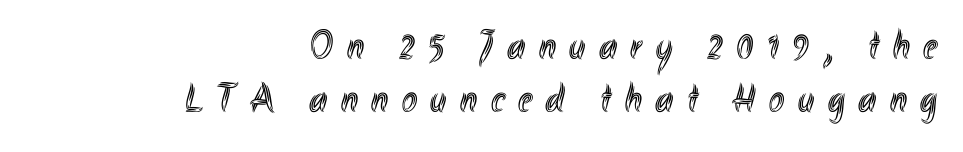
A typesetter would call this heavily tracked-out type. Whoever set this chose a conventional vertical rhythm. Each line ends at the same right margin while the left side varies. Varying glyph widths throughout — classic text-font behaviour. Quick note: underline off.
